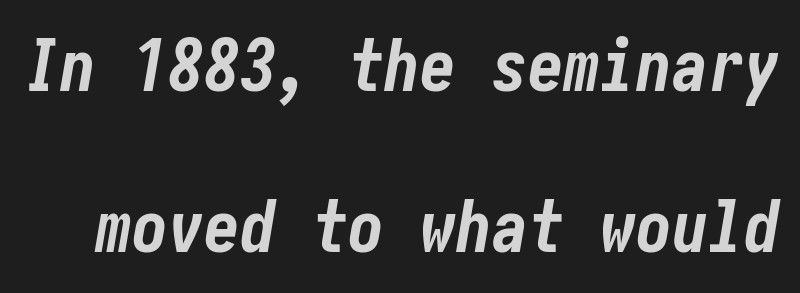
Q: Is the text bold? A: Yes.
Q: Is the text italic (slanted)? A: Yes, it leans right by about 10 degrees.
Q: Is the text underlined? A: No.
Q: Is the spacing between letters normal or unusually wide? A: Normal.
Q: Is the spacing between lines tight, normal or loose? A: Loose.
Q: Width (condensed, normal, or wide)? A: Condensed.
Q: Stroke contrast? A: Low.
Q: x-height? A: Medium.
